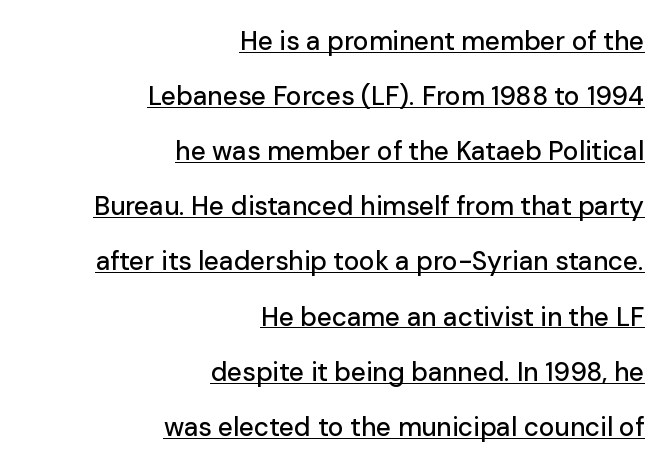
The image shows 26 px text type, upright; set right-aligned, loose line spacing (2.12x), normal letter spacing, underlined.
